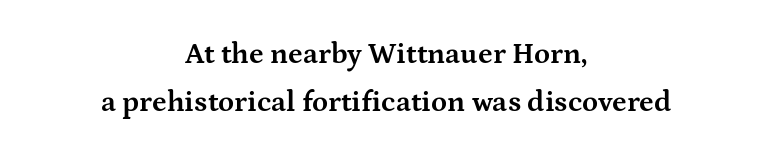
{"serif": "yes", "italic": "no", "bold": "yes", "weight": "bold", "width": "wide", "stroke_contrast": "medium", "x_height": "medium", "monospaced": "no", "underline": "no", "align": "center", "line_spacing": "normal", "line_spacing_ratio": 1.64, "letter_spacing": "normal", "letter_spacing_em": 0.0, "glyph_px": 29}
